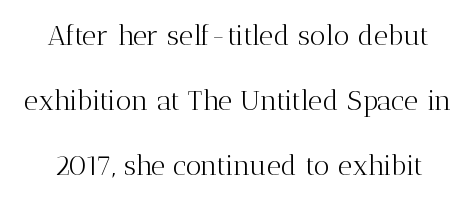
The image shows 28 px light serif type, upright; set loose line spacing (2.32x), normal letter spacing, not underlined; medium stroke contrast and a medium x-height.
